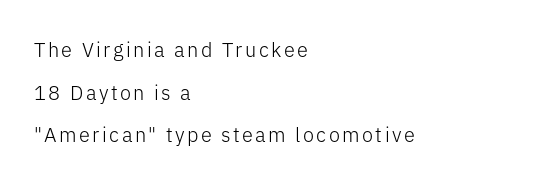
{"italic": "no", "bold": "no", "underline": "no", "align": "left", "line_spacing": "loose", "line_spacing_ratio": 2.13, "glyph_px": 20}
